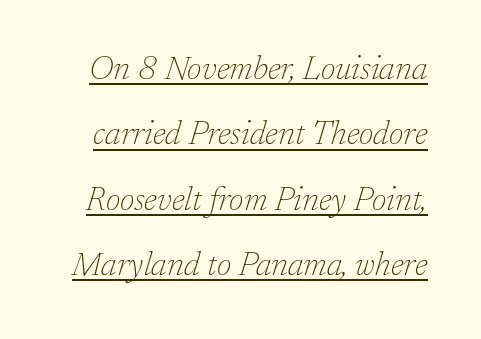
Q: Is the text bold? A: No.
Q: Is the text italic (slanted)? A: Yes, it leans right by about 17 degrees.
Q: Is the typeface a serif or a sans-serif typeface? A: Serif.
Q: Is the text underlined? A: Yes.
Q: Is the spacing between letters normal or unusually wide? A: Normal.
Q: Is the spacing between lines tight, normal or loose? A: Loose.
Q: Width (condensed, normal, or wide)? A: Normal.
Q: Stroke contrast? A: Low.
Q: x-height? A: Medium.
Q: Monospaced? A: No.
